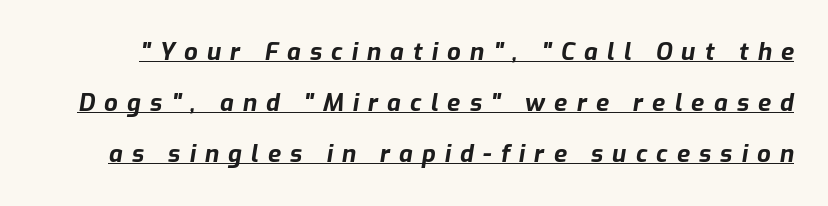
{"italic": "yes", "lean": "right", "slant_degrees": 9, "bold": "yes", "underline": "yes", "line_spacing": "loose", "line_spacing_ratio": 2.13, "letter_spacing": "wide", "letter_spacing_em": 0.38, "glyph_px": 24}
